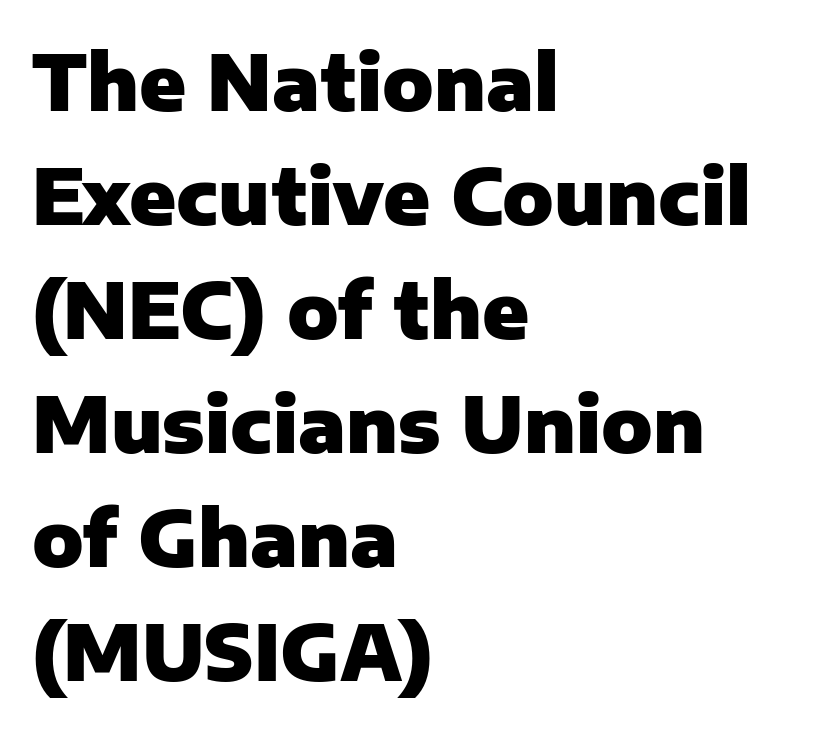
{"serif": "no", "italic": "no", "bold": "yes", "weight": "heavy", "width": "normal", "stroke_contrast": "low", "x_height": "medium", "monospaced": "no", "underline": "no", "align": "left", "line_spacing": "normal", "line_spacing_ratio": 1.5, "letter_spacing": "normal", "letter_spacing_em": 0.0, "glyph_px": 76}
